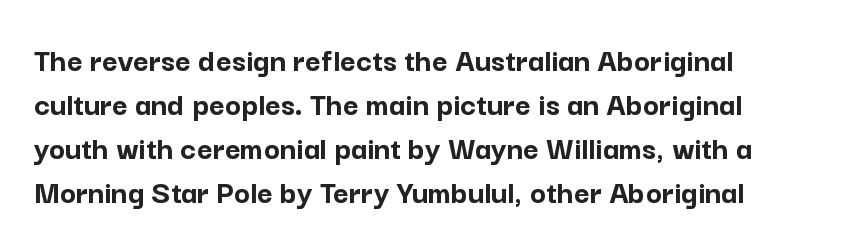
Q: Is the text bold? A: Yes.
Q: Is the text italic (slanted)? A: No, it is upright.
Q: Is the typeface a serif or a sans-serif typeface? A: Sans-serif.
Q: Is the text underlined? A: No.
Q: How is the paragraph aligned? A: Left-aligned.
Q: Is the spacing between letters normal or unusually wide? A: Normal.
Q: Is the spacing between lines tight, normal or loose? A: Normal.
Q: Width (condensed, normal, or wide)? A: Normal.
Q: Stroke contrast? A: Low.
Q: x-height? A: Medium.
Q: Monospaced? A: No.
